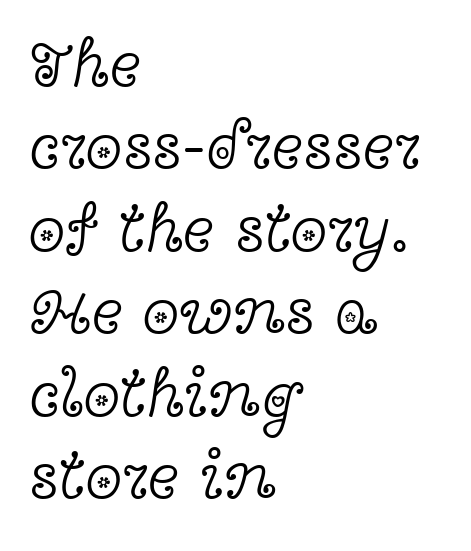
The image shows 67 px light, wide serif type, upright; set left-aligned, line spacing 1.23x, normal letter spacing, not underlined; a medium x-height.
